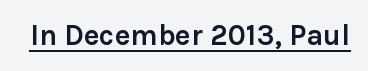
{"serif": "no", "italic": "no", "bold": "yes", "weight": "semibold", "width": "normal", "stroke_contrast": "low", "x_height": "medium", "monospaced": "no", "underline": "yes", "letter_spacing": "normal", "letter_spacing_em": 0.0, "glyph_px": 29}
